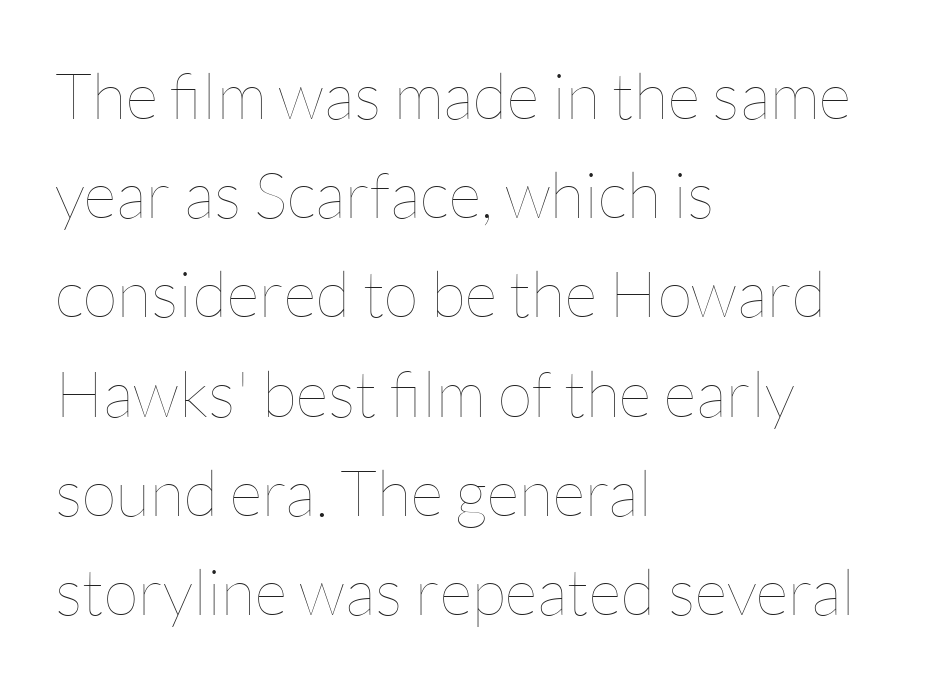
Q: Is the text bold? A: No.
Q: Is the text italic (slanted)? A: No, it is upright.
Q: Is the text underlined? A: No.
Q: How is the paragraph aligned? A: Left-aligned.
Q: Is the spacing between letters normal or unusually wide? A: Normal.
Q: Is the spacing between lines tight, normal or loose? A: Normal.
Q: Width (condensed, normal, or wide)? A: Normal.
Q: Stroke contrast? A: Low.
Q: x-height? A: Medium.
Q: Monospaced? A: No.
